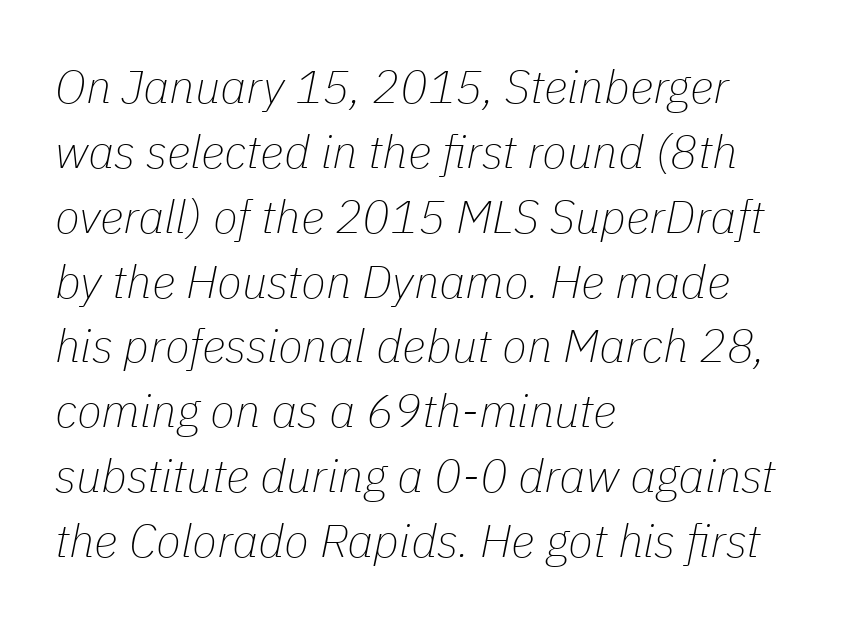
{"italic": "yes", "lean": "right", "slant_degrees": 11, "bold": "no", "weight": "thin", "width": "normal", "stroke_contrast": "low", "x_height": "medium", "monospaced": "no", "underline": "no", "align": "left", "line_spacing": "normal", "line_spacing_ratio": 1.41, "letter_spacing": "normal", "letter_spacing_em": 0.0, "glyph_px": 46}
